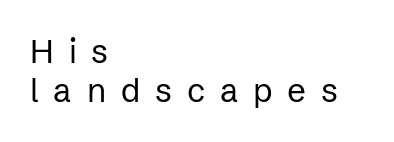
Q: Is the text bold? A: No.
Q: Is the text italic (slanted)? A: No, it is upright.
Q: Is the typeface a serif or a sans-serif typeface? A: Sans-serif.
Q: Is the text underlined? A: No.
Q: How is the paragraph aligned? A: Left-aligned.
Q: Is the spacing between letters normal or unusually wide? A: Unusually wide.
Q: Width (condensed, normal, or wide)? A: Normal.
Q: Stroke contrast? A: Low.
Q: x-height? A: Medium.
Q: Monospaced? A: No.
